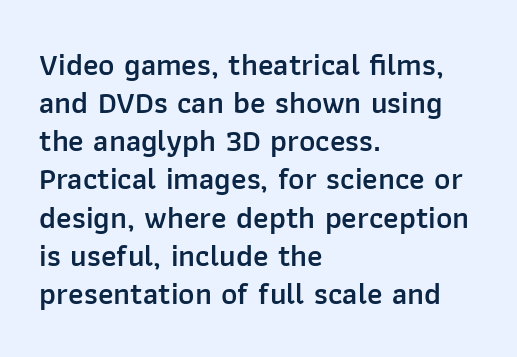
{"serif": "no", "italic": "no", "bold": "semi", "weight": "semibold", "width": "normal", "stroke_contrast": "low", "x_height": "medium", "monospaced": "no", "underline": "no", "align": "left", "line_spacing_ratio": 1.23, "letter_spacing": "normal", "letter_spacing_em": 0.0, "glyph_px": 31}
